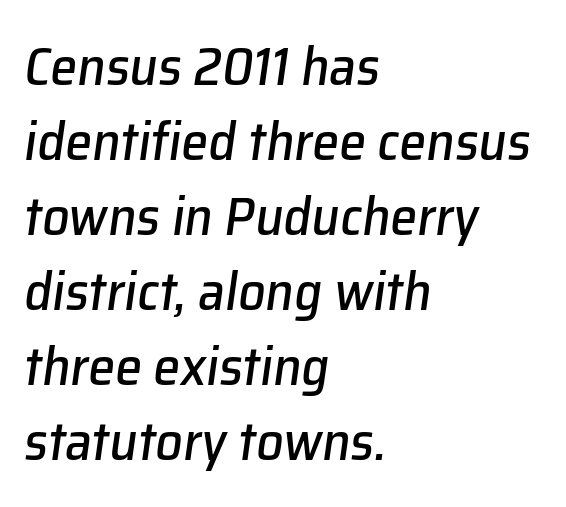
The image shows 54 px text type, italic (leaning right); set left-aligned, normal line spacing (1.39x), normal letter spacing, not underlined; low stroke contrast and a medium x-height.
